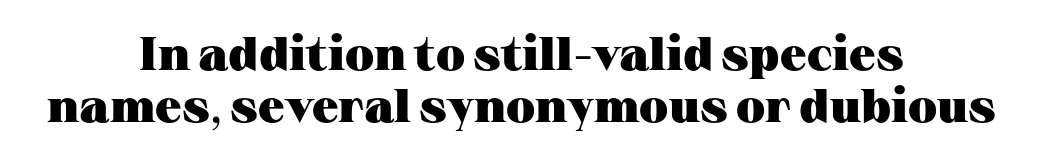
{"serif": "yes", "italic": "no", "bold": "yes", "weight": "heavy", "width": "wide", "stroke_contrast": "medium", "x_height": "medium", "monospaced": "no", "underline": "no", "align": "center", "line_spacing": "tight", "line_spacing_ratio": 1.11, "letter_spacing": "normal", "letter_spacing_em": 0.0, "glyph_px": 47}
